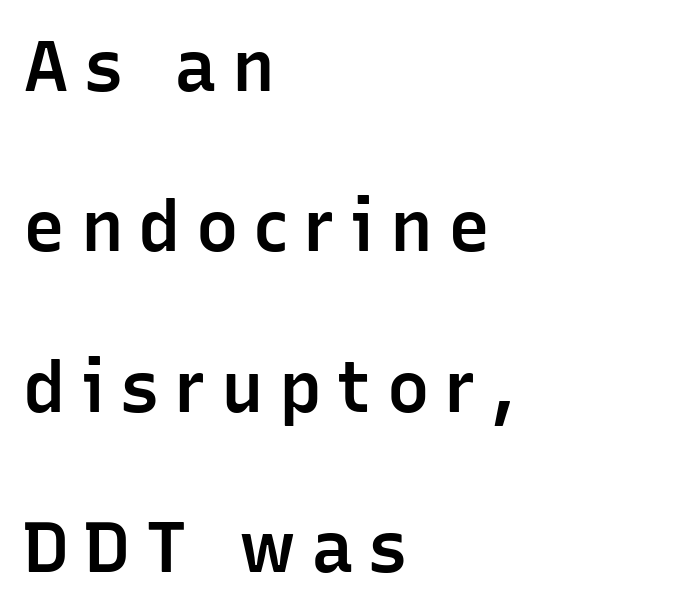
The image shows 71 px semibold sans-serif type, upright; set left-aligned, loose line spacing (2.26x), unusually wide letter spacing (+0.21 em), not underlined; low stroke contrast and a medium x-height.
